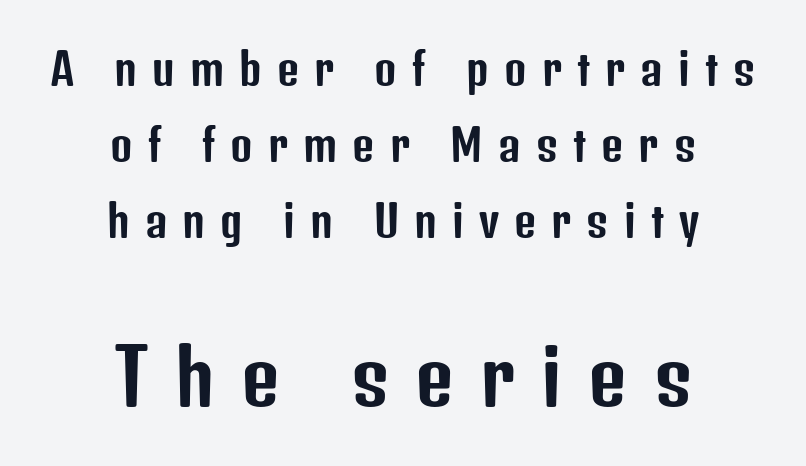
The image shows 75 px condensed sans-serif type, upright; set centered, line spacing 1.77x, unusually wide letter spacing (+0.35 em), not underlined; the second (bottom) block is 1.74x larger; low stroke contrast and a medium x-height.
